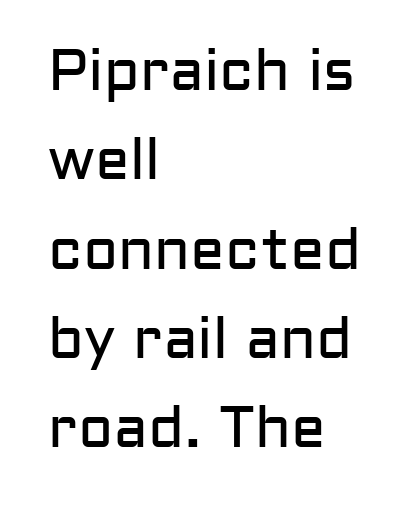
Weight class: somewhere from thin through regular. This sample uses plain, unmodified letter spacing. Bare-footed words on every line. Line starts are locked; line ends wander. Is this a fixed-width face? No — the glyphs have proportional, varying widths. Rows of type keep a routine distance in the vertical direction.
